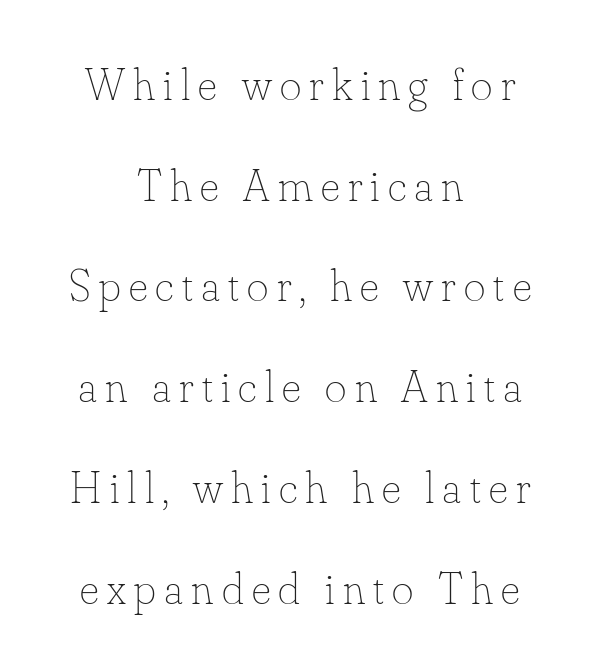
Q: Is the text bold? A: No.
Q: Is the text italic (slanted)? A: No, it is upright.
Q: Is the text underlined? A: No.
Q: How is the paragraph aligned? A: Centered.
Q: Is the spacing between lines tight, normal or loose? A: Loose.
Q: Width (condensed, normal, or wide)? A: Normal.
Q: Stroke contrast? A: Low.
Q: x-height? A: Small.
Q: Monospaced? A: No.
